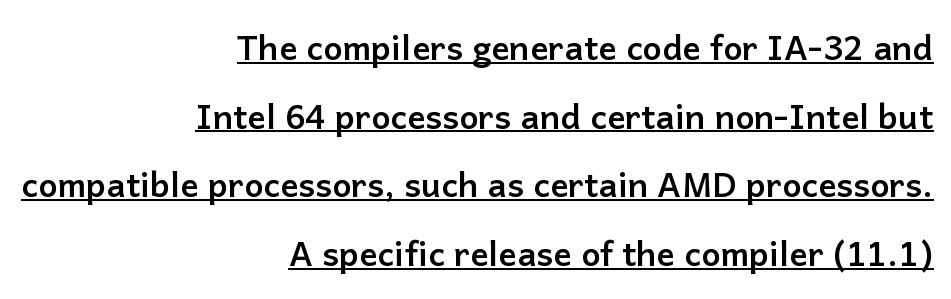
{"serif": "no", "italic": "no", "bold": "yes", "weight": "semibold", "width": "normal", "stroke_contrast": "low", "x_height": "medium", "monospaced": "no", "underline": "yes", "align": "right", "line_spacing": "loose", "line_spacing_ratio": 2.02, "letter_spacing": "normal", "letter_spacing_em": 0.0, "glyph_px": 34}
